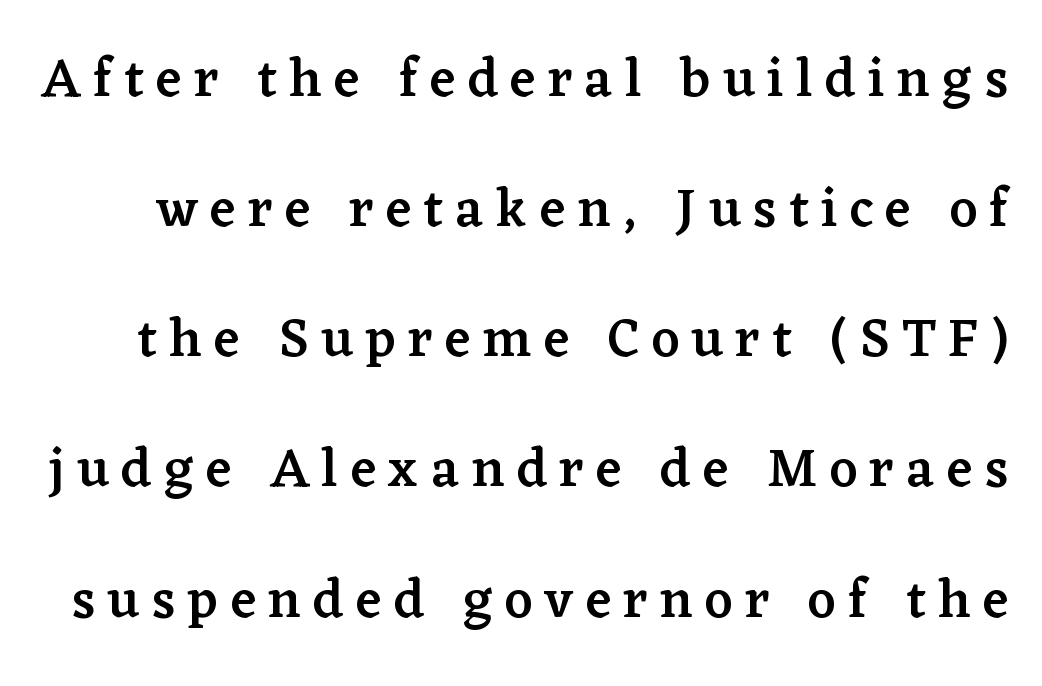
Widely set lines give the paragraph a tall, airy silhouette. Lines of text with bare space underneath. The characters look somewhat weighty, a semibold short of true bold. Is this a fixed-width face? No — the glyphs have proportional, varying widths. Does extra space separate the letters? Yes, quite a lot of it. The specimen reads as upright at a glance.
